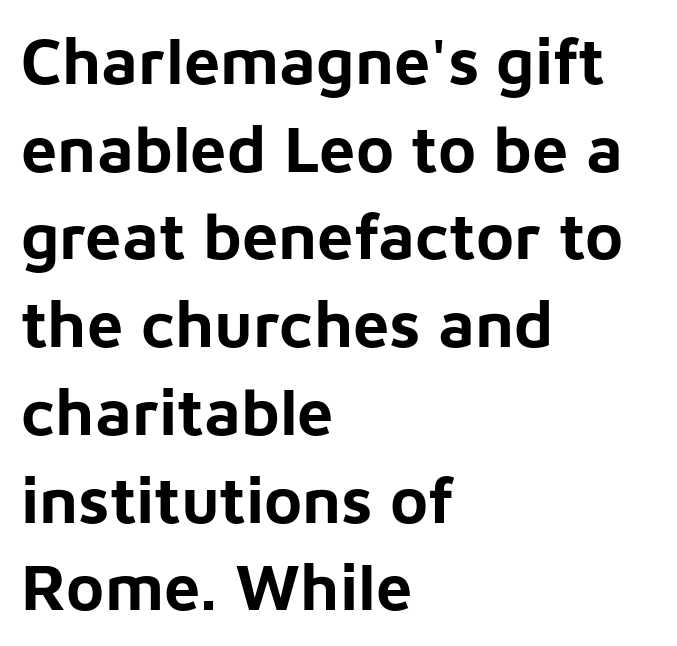
Q: Is the text bold? A: Yes.
Q: Is the text italic (slanted)? A: No, it is upright.
Q: Is the typeface a serif or a sans-serif typeface? A: Sans-serif.
Q: Is the text underlined? A: No.
Q: How is the paragraph aligned? A: Left-aligned.
Q: Is the spacing between letters normal or unusually wide? A: Normal.
Q: Is the spacing between lines tight, normal or loose? A: Normal.
Q: Width (condensed, normal, or wide)? A: Normal.
Q: Stroke contrast? A: Low.
Q: x-height? A: Medium.
Q: Monospaced? A: No.
